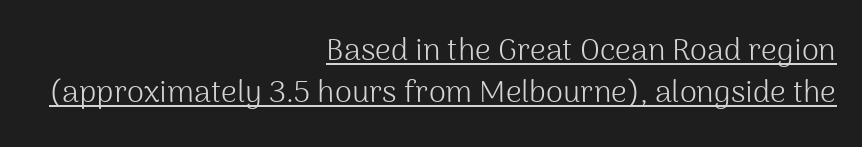
How would I describe the line gaps? Plain and ordinary. Nobody touched the tracking dial on this one. The passage shown is not bold in any degree. Decoration check: the copy is underlined. Italic: no, the glyphs are upright roman. The designer went with a sans here, leaving each stem footless.
